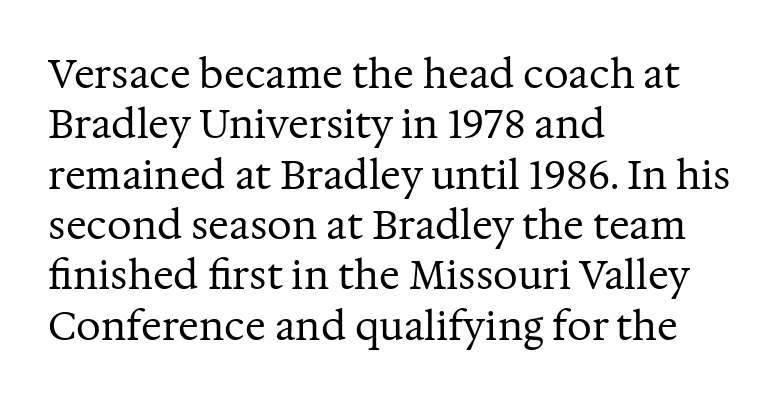
Every stem runs plumb, perpendicular to the baseline. These lines are rendered in a variable-pitch font. Observe the ordinary spacing: letters are neighbours, not strangers. Typeset ragged right — the left edge is the straight one. Yep, those are serifs on the letters. The typesetting does not lean heavy: it is not bold.
